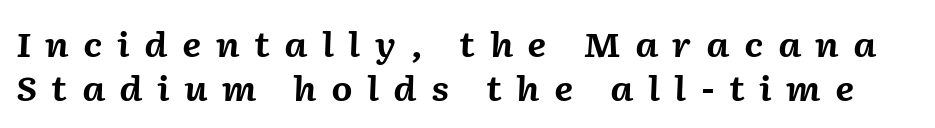
The image shows 34 px bold type, italic (leaning right); set normal line spacing (1.29x), unusually wide letter spacing (+0.42 em), not underlined; medium stroke contrast and a medium x-height.
